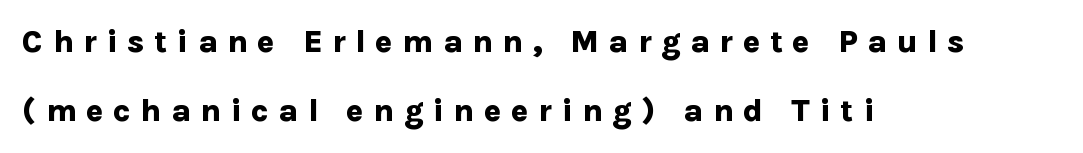
Q: Is the text bold? A: Yes.
Q: Is the text italic (slanted)? A: No, it is upright.
Q: Is the typeface a serif or a sans-serif typeface? A: Sans-serif.
Q: Is the text underlined? A: No.
Q: How is the paragraph aligned? A: Left-aligned.
Q: Is the spacing between letters normal or unusually wide? A: Unusually wide.
Q: Is the spacing between lines tight, normal or loose? A: Loose.
Q: Width (condensed, normal, or wide)? A: Normal.
Q: Stroke contrast? A: Low.
Q: x-height? A: Medium.
Q: Monospaced? A: No.
